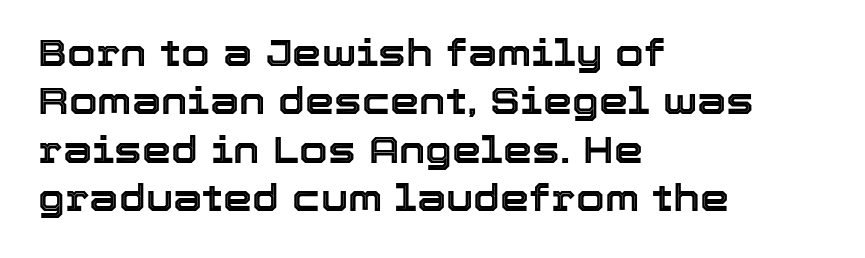
{"italic": "no", "width": "normal", "x_height": "medium", "monospaced": "no", "underline": "no", "align": "left", "line_spacing": "normal", "line_spacing_ratio": 1.31, "letter_spacing": "normal", "letter_spacing_em": 0.0, "glyph_px": 37}
